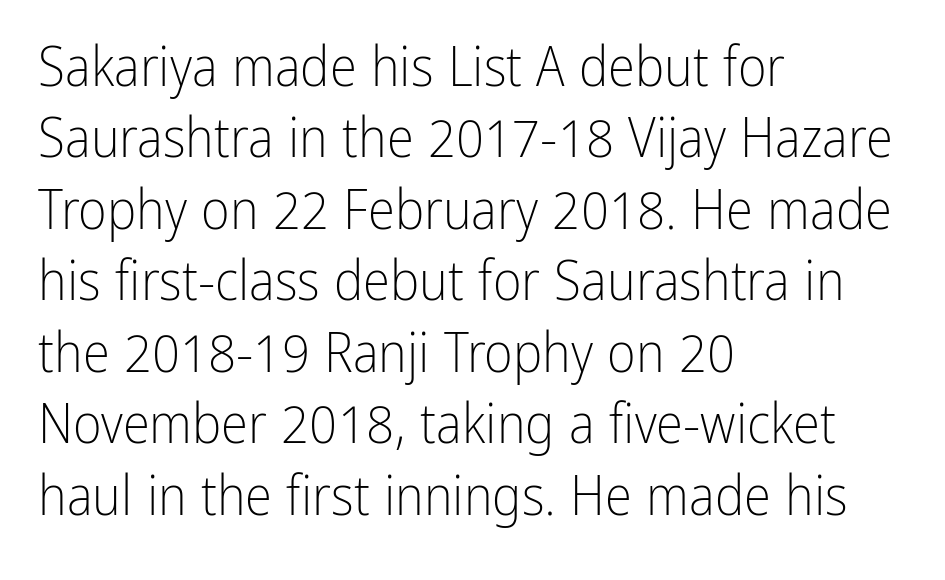
Q: Is the text bold? A: No.
Q: Is the text italic (slanted)? A: No, it is upright.
Q: Is the typeface a serif or a sans-serif typeface? A: Sans-serif.
Q: Is the text underlined? A: No.
Q: How is the paragraph aligned? A: Left-aligned.
Q: Is the spacing between letters normal or unusually wide? A: Normal.
Q: Is the spacing between lines tight, normal or loose? A: Normal.
Q: Width (condensed, normal, or wide)? A: Condensed.
Q: Stroke contrast? A: Low.
Q: x-height? A: Medium.
Q: Monospaced? A: No.
